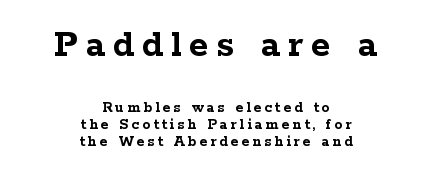
The lettering holds an erect, upright posture throughout. Character widths vary here, with narrow letters taking less room than wide ones. Note: serifs present on the glyphs. The area under the type is left untouched. A student would call this center alignment; a typographer would say set centered. Is there much room between lines? No — they nearly touch.
